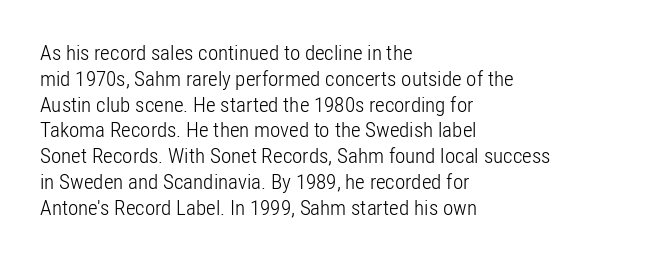
Visually the block forms a straight wall on the left and a jagged coastline on the right. This sample uses plain, unmodified letter spacing. The face looks like a standard text weight, possibly lighter. Check under the words: just untouched page. Does the lettering tilt? It doesn't — this is upright.
